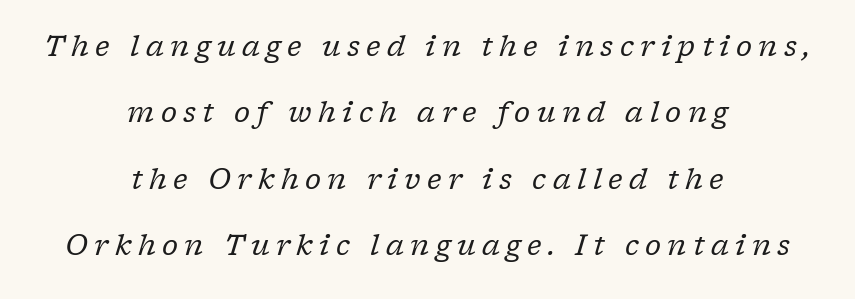
The image shows 28 px regular-weight serif type, italic (leaning right); set centered, loose line spacing (2.37x), unusually wide letter spacing (+0.23 em), not underlined; low stroke contrast and a medium x-height.
